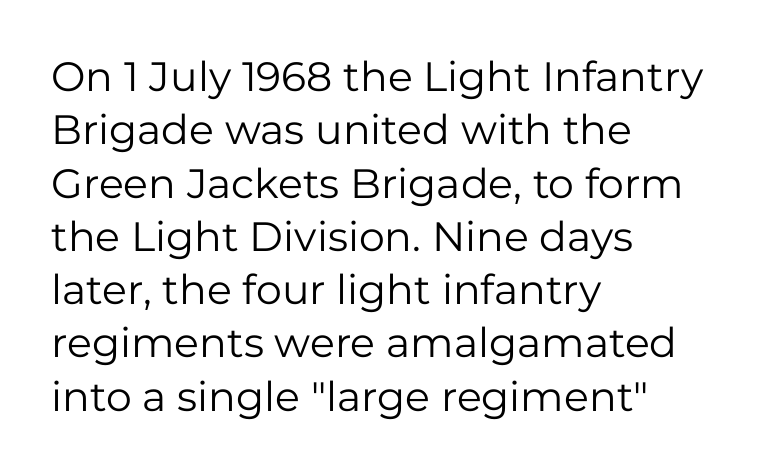
Q: Is the text bold? A: No.
Q: Is the text italic (slanted)? A: No, it is upright.
Q: Is the typeface a serif or a sans-serif typeface? A: Sans-serif.
Q: Is the text underlined? A: No.
Q: How is the paragraph aligned? A: Left-aligned.
Q: Is the spacing between letters normal or unusually wide? A: Normal.
Q: Is the spacing between lines tight, normal or loose? A: Normal.
Q: Width (condensed, normal, or wide)? A: Normal.
Q: Stroke contrast? A: Low.
Q: x-height? A: Medium.
Q: Monospaced? A: No.
